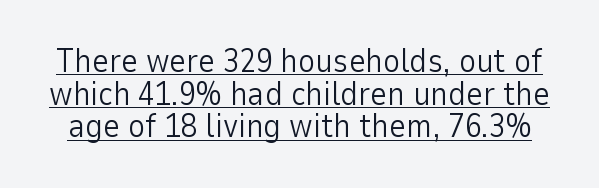
Grotesque or geometric, the face here clearly has no serifs. Do the characters align in a grid? No, the font is proportional. Underlining? Definitely there. Rendered with straight, roman letterforms. There is no visible air inserted between adjacent glyphs. On a weight scale, this lands at 450 or below.
